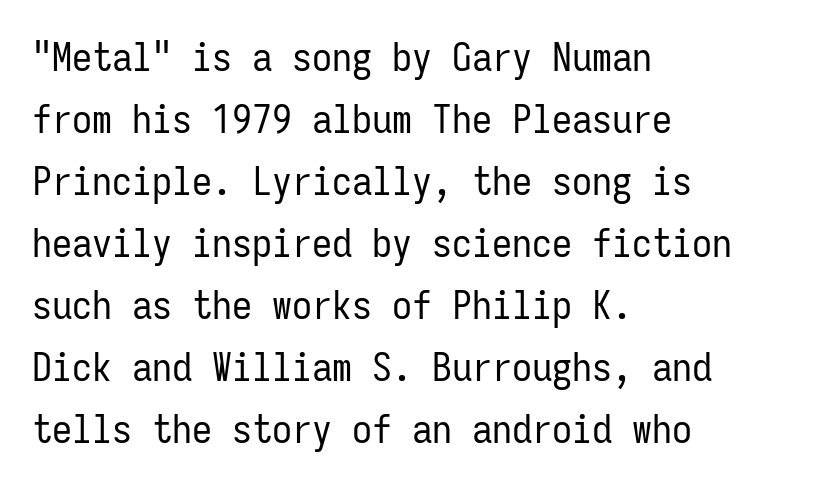
Designer's note — italics off, roman on. Vertical stems look standard width or narrower in stroke. Evenly set lines give the paragraph a standard silhouette. No word sits above an underline.
